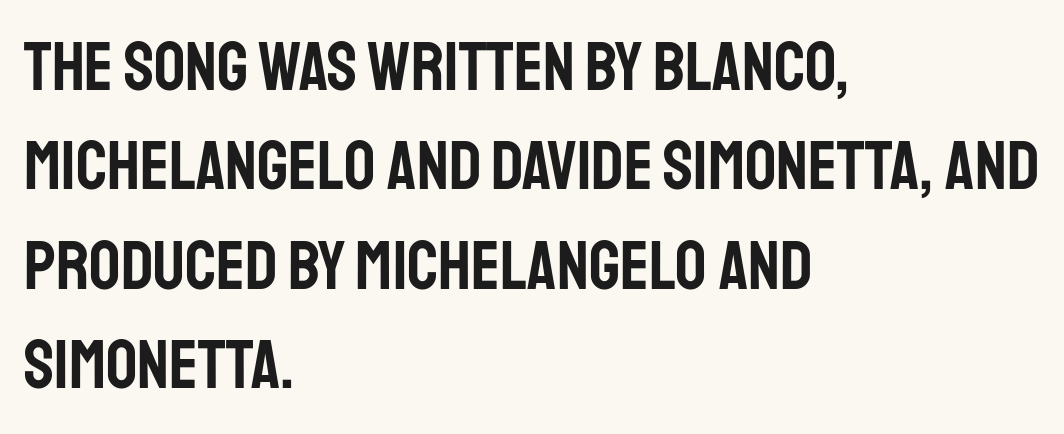
The image shows 69 px condensed sans-serif type, upright; set left-aligned, normal line spacing (1.44x), normal letter spacing, not underlined; low stroke contrast and a large x-height.
